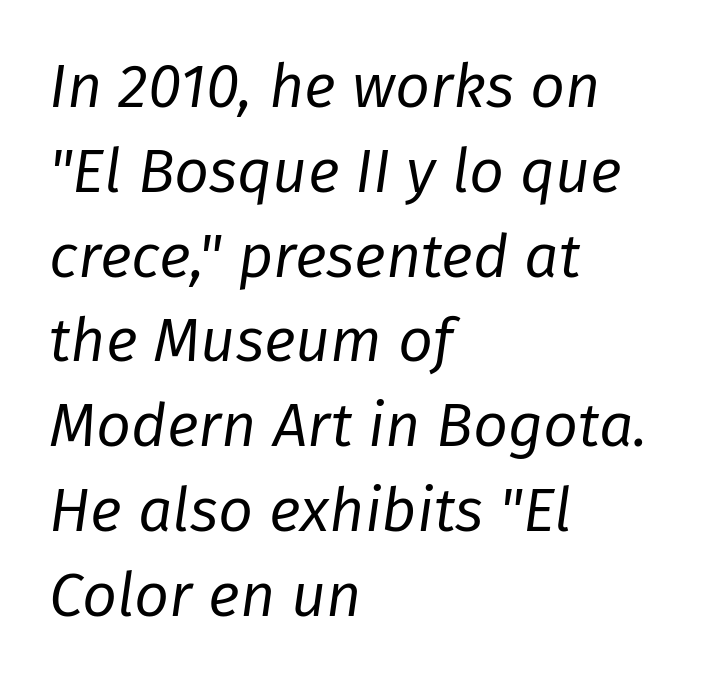
The image shows 61 px regular-weight type, italic (leaning right); set left-aligned, normal line spacing (1.39x), normal letter spacing, not underlined; low stroke contrast and a medium x-height.
